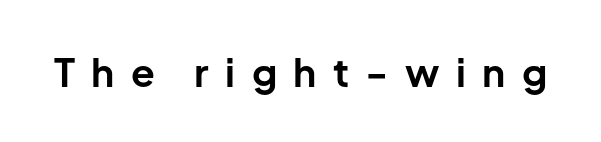
In terms of posture, this sample is upright. Check where the strokes stop: nothing finishes them off — pure sans. The glyphs are unaccompanied by any horizontal stroke below them. The passage shown has open, widely tracked lettering throughout. Each letter keeps its own natural width here, so spacing adapts to shape. Compared with an ordinary text face, these strokes are far heavier — a full bold.
